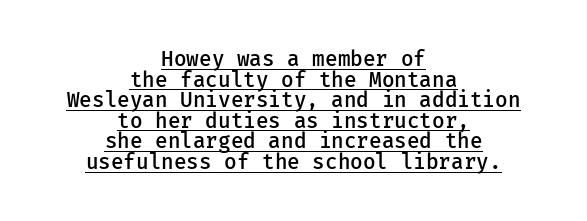
Q: Is the text bold? A: Semi-bold.
Q: Is the text italic (slanted)? A: No, it is upright.
Q: Is the text underlined? A: Yes.
Q: How is the paragraph aligned? A: Centered.
Q: Is the spacing between letters normal or unusually wide? A: Normal.
Q: Is the spacing between lines tight, normal or loose? A: Tight.
